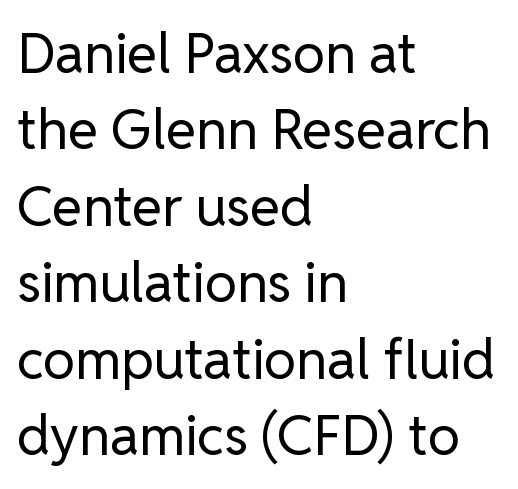
The image shows 55 px regular-weight sans-serif type, upright; set left-aligned, normal line spacing (1.39x), normal letter spacing, not underlined; low stroke contrast and a medium x-height.
